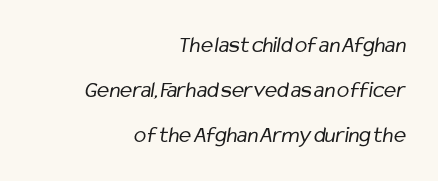
Caption: face not bold, strokes unweighted. A great deal of white space separates one row of letters from the next. The paragraph shown leans on its right margin. Clear beneath every line of the passage. What stands out about the letter spacing? Nothing — it is the standard amount.
